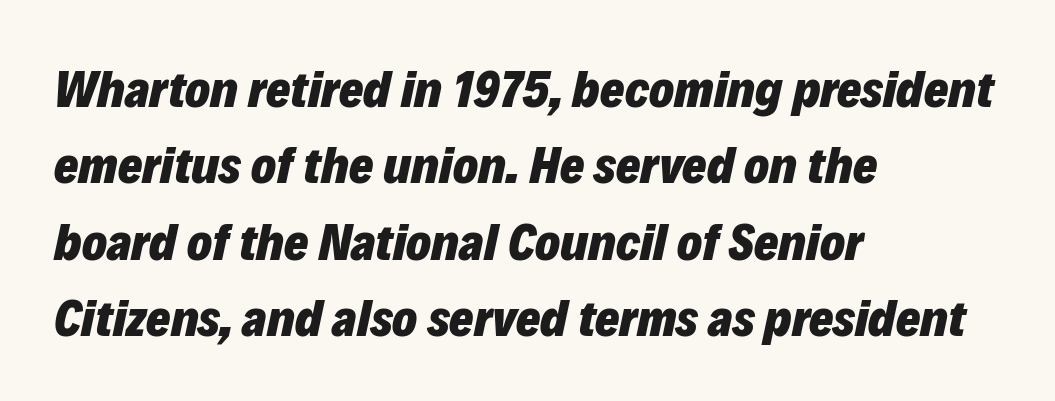
{"italic": "yes", "lean": "right", "slant_degrees": 12, "bold": "yes", "weight": "heavy", "width": "normal", "stroke_contrast": "low", "x_height": "medium", "monospaced": "no", "underline": "no", "align": "left", "line_spacing": "normal", "line_spacing_ratio": 1.47, "letter_spacing": "normal", "letter_spacing_em": 0.0, "glyph_px": 52}
